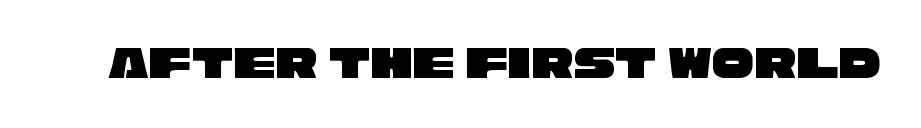
The image shows 47 px wide sans-serif type; set normal letter spacing, not underlined; low stroke contrast and a large x-height.
